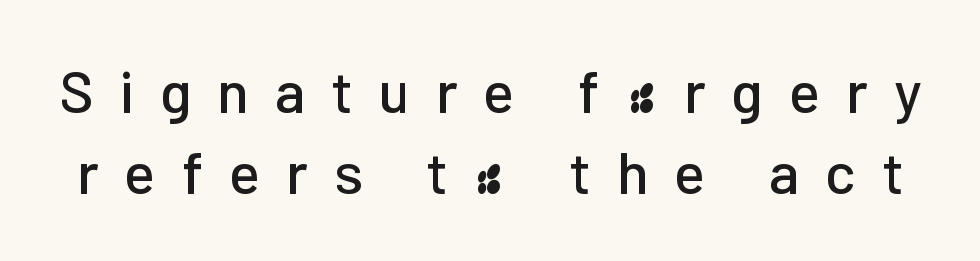
The image shows 58 px sans-serif type, upright; set normal line spacing (1.39x), unusually wide letter spacing (+0.45 em), not underlined; low stroke contrast and a medium x-height.
